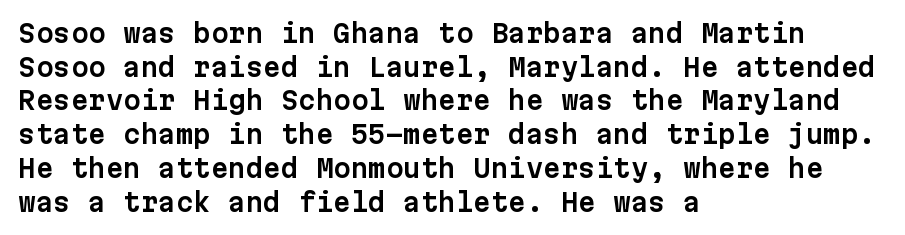
{"italic": "no", "underline": "no", "align": "left", "line_spacing": "normal", "line_spacing_ratio": 1.35, "letter_spacing": "normal", "letter_spacing_em": 0.0, "glyph_px": 25}
